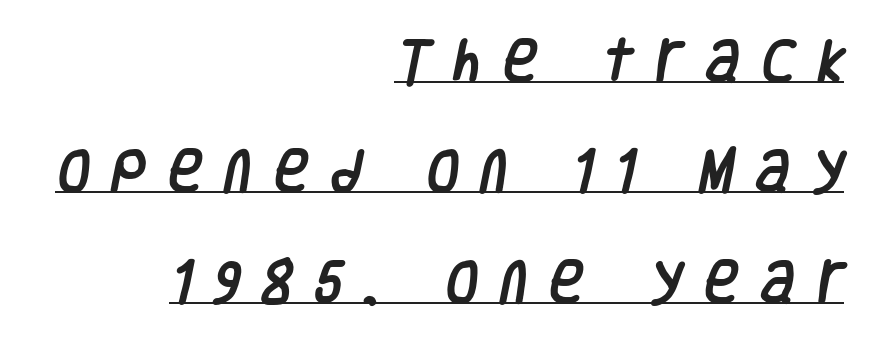
The image shows 47 px condensed sans-serif type; set right-aligned, loose line spacing (2.35x), unusually wide letter spacing (+0.47 em), underlined; low stroke contrast and a large x-height.
